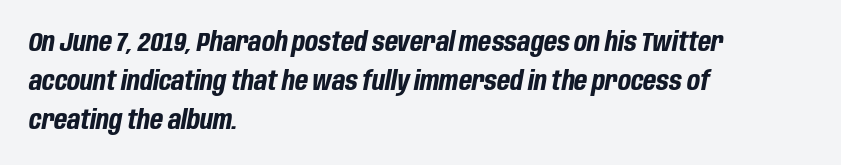
Q: Is the text bold? A: Yes.
Q: Is the text italic (slanted)? A: Yes, it leans right by about 10 degrees.
Q: Is the text underlined? A: No.
Q: How is the paragraph aligned? A: Left-aligned.
Q: Is the spacing between letters normal or unusually wide? A: Normal.
Q: Is the spacing between lines tight, normal or loose? A: Normal.
